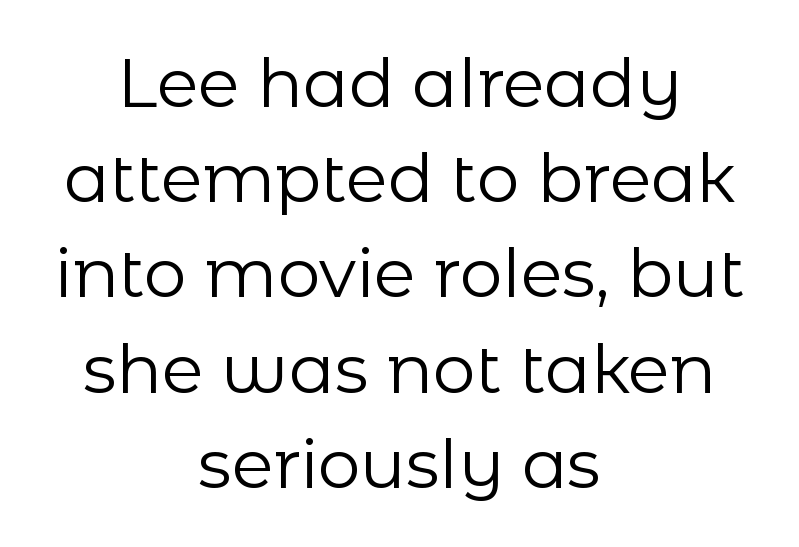
Q: Is the text bold? A: No.
Q: Is the text italic (slanted)? A: No, it is upright.
Q: Is the typeface a serif or a sans-serif typeface? A: Sans-serif.
Q: Is the text underlined? A: No.
Q: How is the paragraph aligned? A: Centered.
Q: Is the spacing between letters normal or unusually wide? A: Normal.
Q: Is the spacing between lines tight, normal or loose? A: Normal.
Q: Width (condensed, normal, or wide)? A: Normal.
Q: Stroke contrast? A: Low.
Q: x-height? A: Medium.
Q: Monospaced? A: No.
